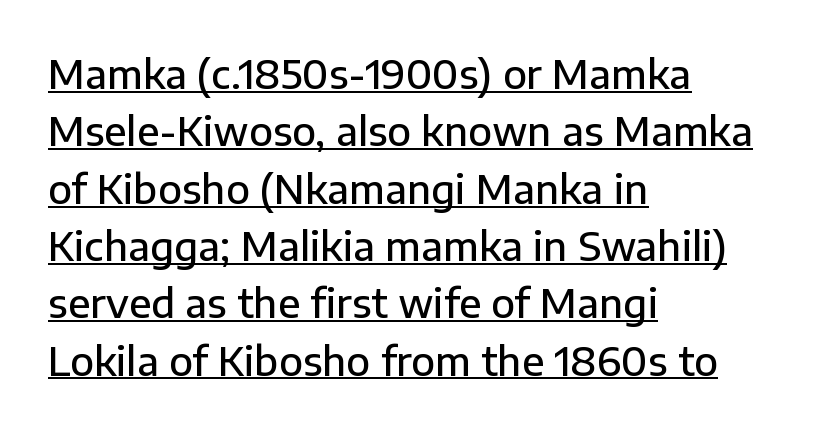
{"serif": "no", "italic": "no", "bold": "semi", "weight": "semibold", "width": "normal", "stroke_contrast": "low", "x_height": "medium", "monospaced": "no", "underline": "yes", "align": "left", "line_spacing": "normal", "line_spacing_ratio": 1.47, "letter_spacing": "normal", "letter_spacing_em": 0.0, "glyph_px": 39}
